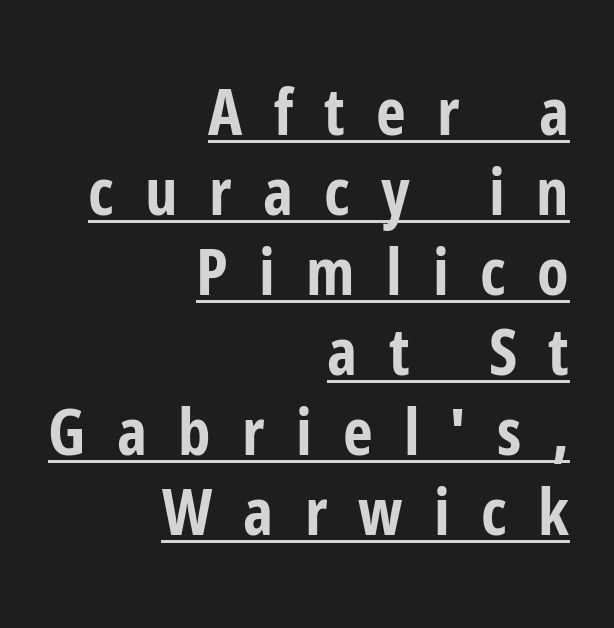
Q: Is the text bold? A: Yes.
Q: Is the text italic (slanted)? A: No, it is upright.
Q: Is the typeface a serif or a sans-serif typeface? A: Sans-serif.
Q: Is the text underlined? A: Yes.
Q: How is the paragraph aligned? A: Right-aligned.
Q: Is the spacing between letters normal or unusually wide? A: Unusually wide.
Q: Width (condensed, normal, or wide)? A: Condensed.
Q: Stroke contrast? A: Low.
Q: x-height? A: Medium.
Q: Monospaced? A: No.
